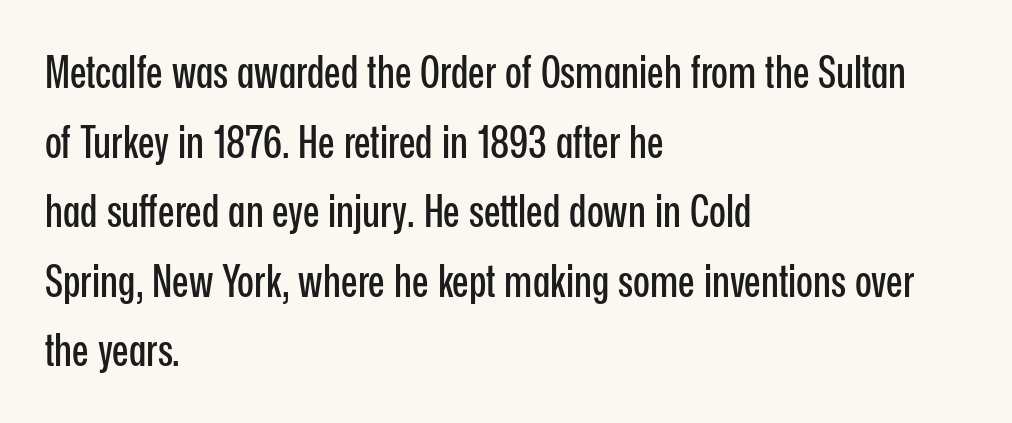
{"serif": "no", "italic": "no", "width": "condensed", "stroke_contrast": "low", "x_height": "medium", "monospaced": "no", "underline": "no", "align": "left", "line_spacing": "normal", "line_spacing_ratio": 1.58, "letter_spacing": "normal", "letter_spacing_em": 0.0, "glyph_px": 44}
